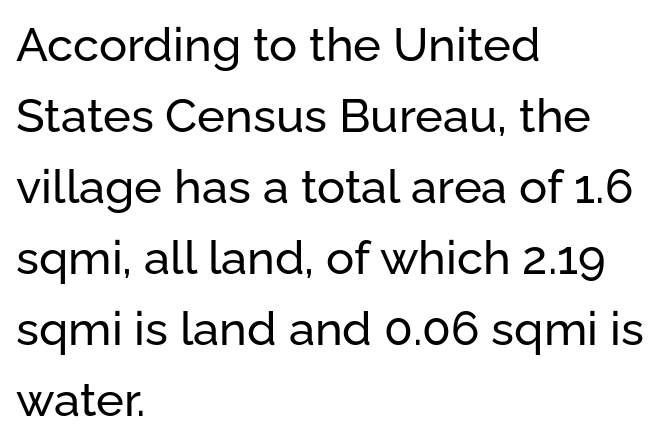
Q: Is the text italic (slanted)? A: No, it is upright.
Q: Is the typeface a serif or a sans-serif typeface? A: Sans-serif.
Q: Is the text underlined? A: No.
Q: How is the paragraph aligned? A: Left-aligned.
Q: Is the spacing between letters normal or unusually wide? A: Normal.
Q: Is the spacing between lines tight, normal or loose? A: Normal.
Q: Width (condensed, normal, or wide)? A: Normal.
Q: Stroke contrast? A: Low.
Q: x-height? A: Medium.
Q: Monospaced? A: No.
